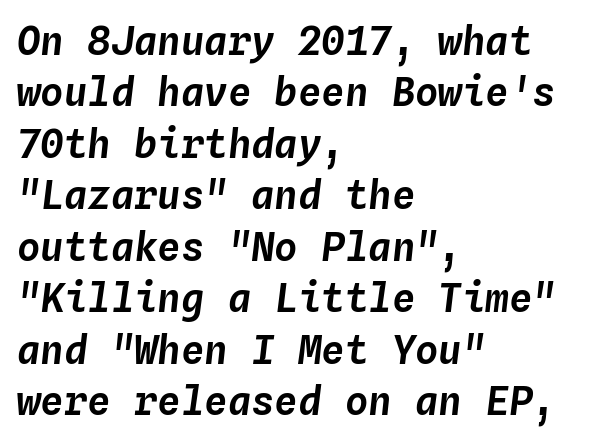
Regular leading. Compared with ordinary roman type, these characters are visibly tilted. The ragged edge is on the right, which tells us the setting is flush left. Glyph-to-glyph distance matches everyday printed text. Is this a fixed-width face? Yes — each glyph sits in an identical cell.
